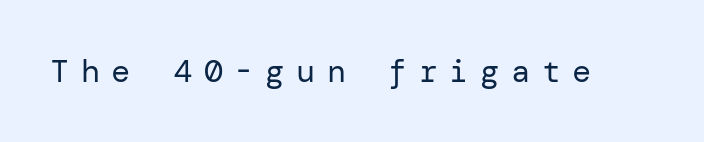
The image shows 32 px regular-weight sans-serif type, upright; set unusually wide letter spacing (+0.36 em), not underlined; low stroke contrast and a medium x-height.
